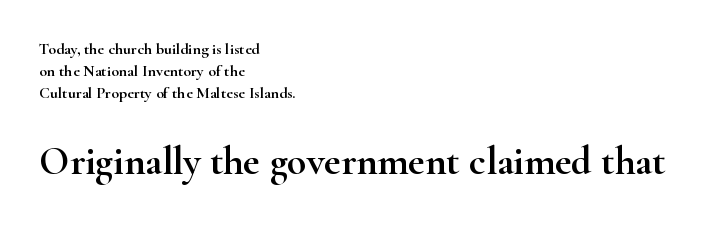
The image shows 40 px wide serif type, upright; set left-aligned, normal line spacing (1.38x), normal letter spacing, not underlined; the second (bottom) block is 2.5x larger; high stroke contrast and a small x-height.
